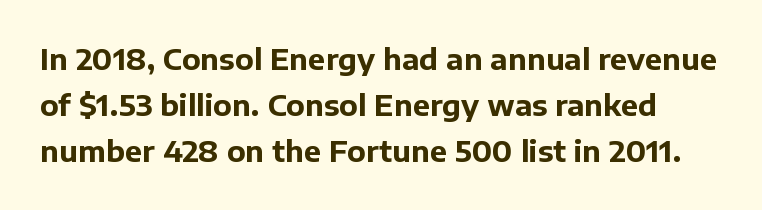
Q: Is the text bold? A: Yes.
Q: Is the text italic (slanted)? A: No, it is upright.
Q: Is the typeface a serif or a sans-serif typeface? A: Sans-serif.
Q: Is the text underlined? A: No.
Q: Is the spacing between letters normal or unusually wide? A: Normal.
Q: Is the spacing between lines tight, normal or loose? A: Normal.
Q: Width (condensed, normal, or wide)? A: Normal.
Q: Stroke contrast? A: Low.
Q: x-height? A: Medium.
Q: Monospaced? A: No.
